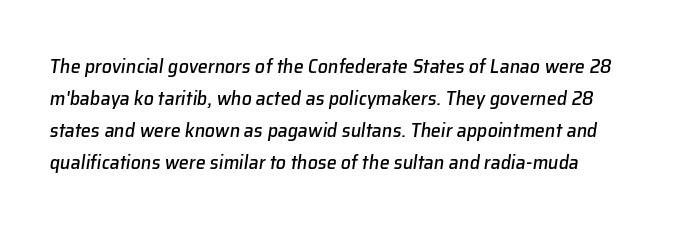
The vertical gap from one line to the next is medium. Check the space under the baseline: it is left empty. Emphasis-style slanted type is in use. Here the glyphs are tracked normally, forming tight word shapes.
